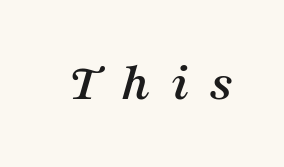
The image shows 54 px serif type, italic (leaning right); set unusually wide letter spacing (+0.39 em), not underlined; medium stroke contrast and a medium x-height.
